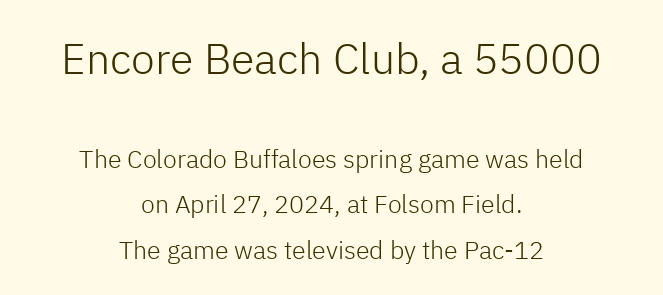
{"serif": "no", "italic": "no", "bold": "no", "weight": "light", "width": "normal", "stroke_contrast": "low", "x_height": "medium", "monospaced": "no", "underline": "no", "align": "center", "line_spacing_ratio": 1.82, "letter_spacing": "normal", "letter_spacing_em": 0.0, "larger_block": "first", "size_ratio": 1.72, "glyph_px": 43}
